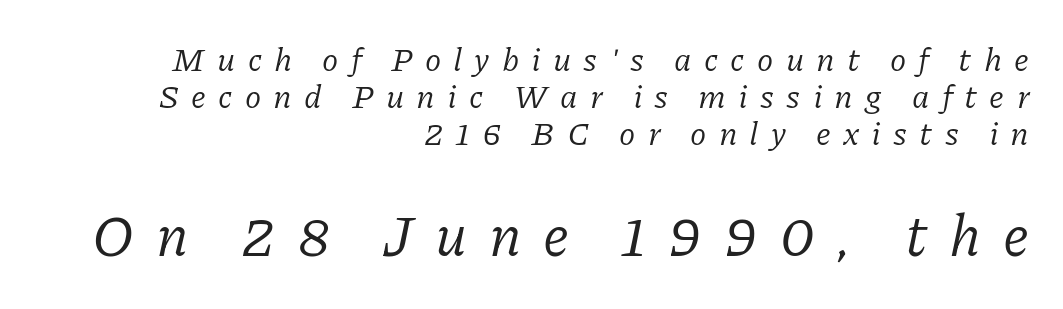
{"serif": "yes", "italic": "yes", "lean": "right", "slant_degrees": 11, "bold": "no", "weight": "regular", "width": "normal", "stroke_contrast": "low", "x_height": "medium", "monospaced": "no", "underline": "no", "align": "right", "line_spacing": "tight", "line_spacing_ratio": 1.12, "letter_spacing": "wide", "letter_spacing_em": 0.37, "larger_block": "second", "size_ratio": 1.76, "glyph_px": 58}
